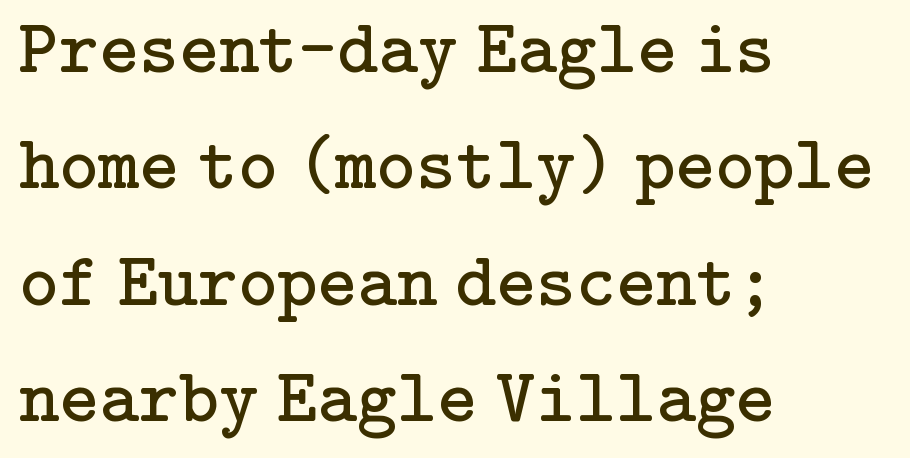
{"serif": "yes", "italic": "no", "bold": "no", "weight": "regular", "width": "normal", "stroke_contrast": "low", "x_height": "medium", "underline": "no", "align": "left", "line_spacing": "normal", "line_spacing_ratio": 1.53, "letter_spacing": "normal", "letter_spacing_em": 0.0, "glyph_px": 76}
